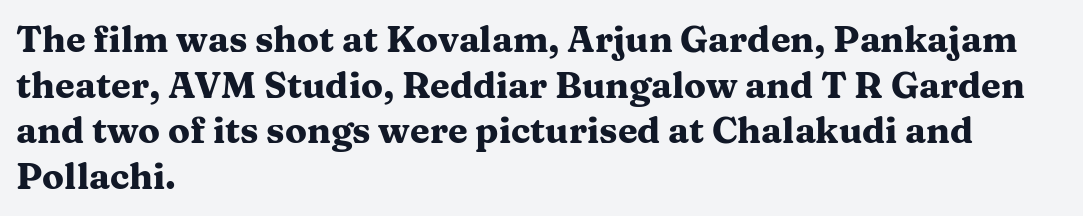
Character widths vary here, with narrow letters taking less room than wide ones. Is the type bold? Yes — the strokes are clearly thick and heavy. What kind of face is this? One with serifs. Quick note: not italic, upright. Here the glyphs are tracked normally, forming tight word shapes. Rule under the text: the space is simply empty.
